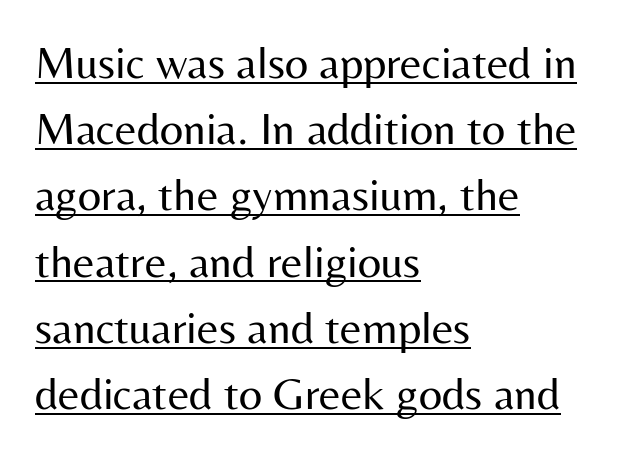
Is the letter spacing exaggerated? No — it looks like the ordinary default. Varying glyph widths throughout — classic text-font behaviour. Quick note: underline on. Grotesque or geometric, the face here clearly has no serifs. The lines are quadded left.
